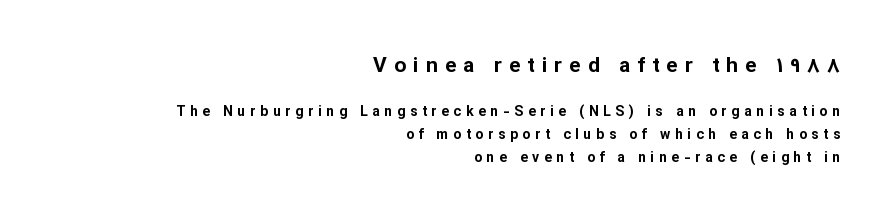
Q: Is the text bold? A: Yes.
Q: Is the text italic (slanted)? A: No, it is upright.
Q: Is the text underlined? A: No.
Q: How is the paragraph aligned? A: Right-aligned.
Q: Is the spacing between letters normal or unusually wide? A: Unusually wide.
Q: Is the spacing between lines tight, normal or loose? A: Normal.
Q: Which block of text is set in a larger size, the first (top) or the second (bottom)? A: The first (top) one.
